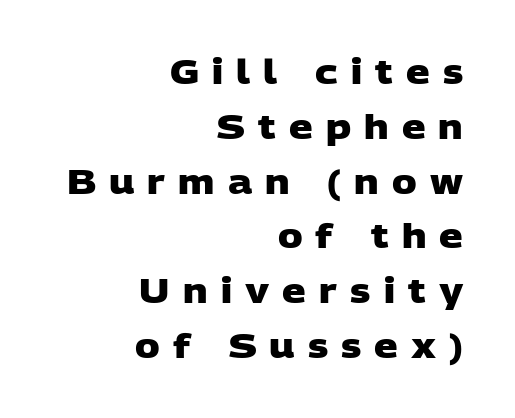
Q: Is the text bold? A: Yes.
Q: Is the typeface a serif or a sans-serif typeface? A: Sans-serif.
Q: Is the text underlined? A: No.
Q: How is the paragraph aligned? A: Right-aligned.
Q: Is the spacing between letters normal or unusually wide? A: Unusually wide.
Q: Is the spacing between lines tight, normal or loose? A: Normal.
Q: Width (condensed, normal, or wide)? A: Wide.
Q: Stroke contrast? A: Low.
Q: x-height? A: Large.
Q: Monospaced? A: No.
